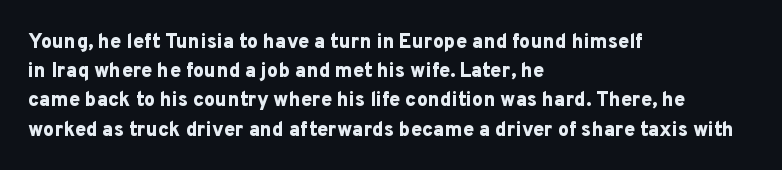
The image shows 20 px bold type, upright; set left-aligned, normal line spacing (1.46x), normal letter spacing, not underlined.
